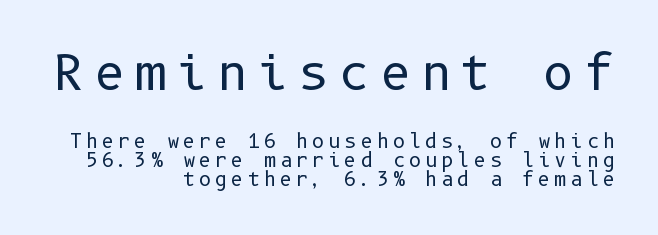
Q: Is the text bold? A: No.
Q: Is the text italic (slanted)? A: No, it is upright.
Q: Is the typeface a serif or a sans-serif typeface? A: Sans-serif.
Q: Is the text underlined? A: No.
Q: How is the paragraph aligned? A: Right-aligned.
Q: Is the spacing between letters normal or unusually wide? A: Unusually wide.
Q: Is the spacing between lines tight, normal or loose? A: Tight.
Q: Which block of text is set in a larger size, the first (top) or the second (bottom)? A: The first (top) one.
Q: Width (condensed, normal, or wide)? A: Normal.
Q: Stroke contrast? A: Low.
Q: x-height? A: Medium.
